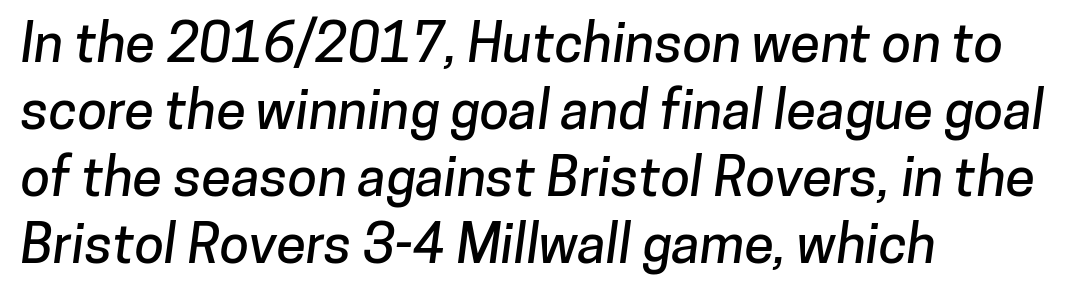
The image shows 54 px sans-serif type; set left-aligned, line spacing 1.24x, normal letter spacing, not underlined; low stroke contrast and a medium x-height.
